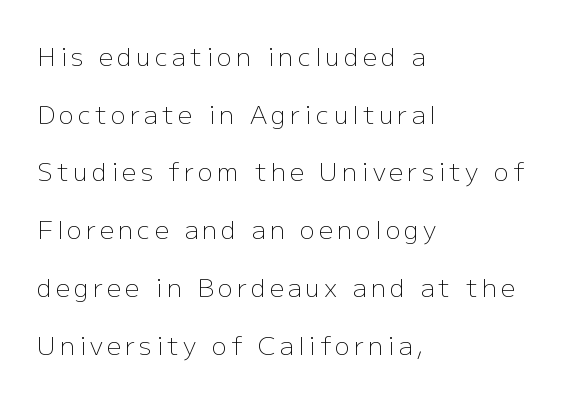
{"italic": "no", "bold": "no", "underline": "no", "align": "left", "line_spacing": "loose", "line_spacing_ratio": 2.31, "glyph_px": 25}
